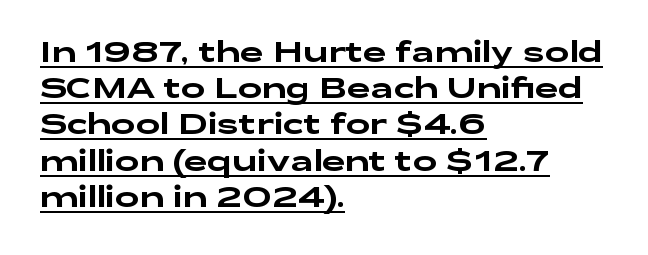
{"serif": "no", "italic": "no", "width": "wide", "stroke_contrast": "low", "x_height": "medium", "monospaced": "no", "underline": "yes", "align": "left", "line_spacing": "normal", "line_spacing_ratio": 1.25, "letter_spacing": "normal", "letter_spacing_em": 0.0, "glyph_px": 29}
